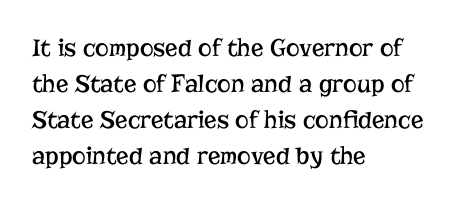
Teacher's note: observe the even left margin — that is flush-left alignment. Students, note that the glyphs here touch the page at normal intervals. Do the letters lean? They stand straight. Descenders hang freely into open space. Stem width sits at or under what a default text font uses.
